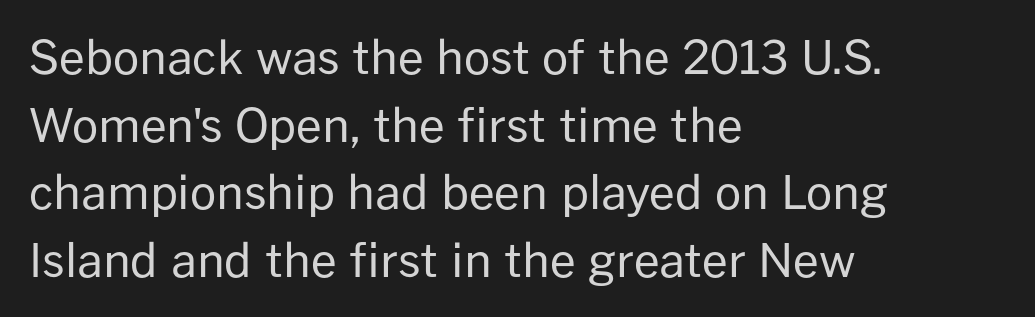
Q: Is the text bold? A: No.
Q: Is the text italic (slanted)? A: No, it is upright.
Q: Is the typeface a serif or a sans-serif typeface? A: Sans-serif.
Q: Is the text underlined? A: No.
Q: How is the paragraph aligned? A: Left-aligned.
Q: Is the spacing between letters normal or unusually wide? A: Normal.
Q: Is the spacing between lines tight, normal or loose? A: Normal.
Q: Width (condensed, normal, or wide)? A: Normal.
Q: Stroke contrast? A: Low.
Q: x-height? A: Medium.
Q: Monospaced? A: No.
